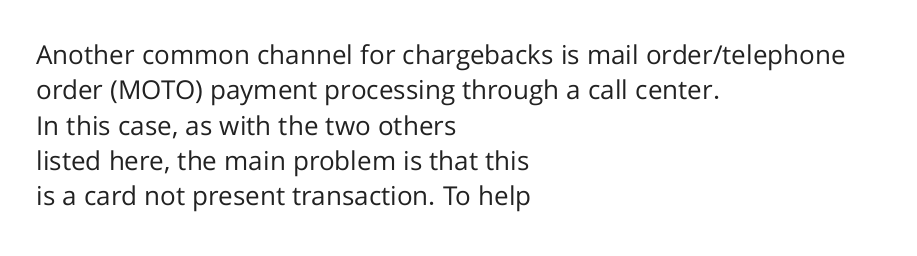
{"italic": "no", "bold": "no", "underline": "no", "align": "left", "line_spacing": "normal", "line_spacing_ratio": 1.36, "letter_spacing": "normal", "letter_spacing_em": 0.0, "glyph_px": 26}
